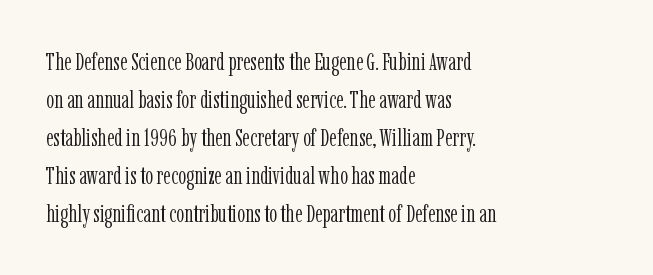
The image shows 25 px text type, upright; set left-aligned, normal line spacing (1.52x), normal letter spacing, not underlined.
